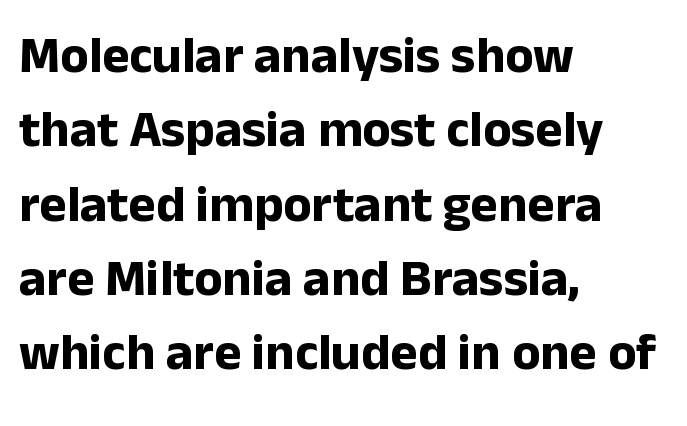
Q: Is the text bold? A: Yes.
Q: Is the text italic (slanted)? A: No, it is upright.
Q: Is the typeface a serif or a sans-serif typeface? A: Sans-serif.
Q: Is the text underlined? A: No.
Q: How is the paragraph aligned? A: Left-aligned.
Q: Is the spacing between letters normal or unusually wide? A: Normal.
Q: Is the spacing between lines tight, normal or loose? A: Normal.
Q: Width (condensed, normal, or wide)? A: Normal.
Q: Stroke contrast? A: Low.
Q: x-height? A: Medium.
Q: Monospaced? A: No.
